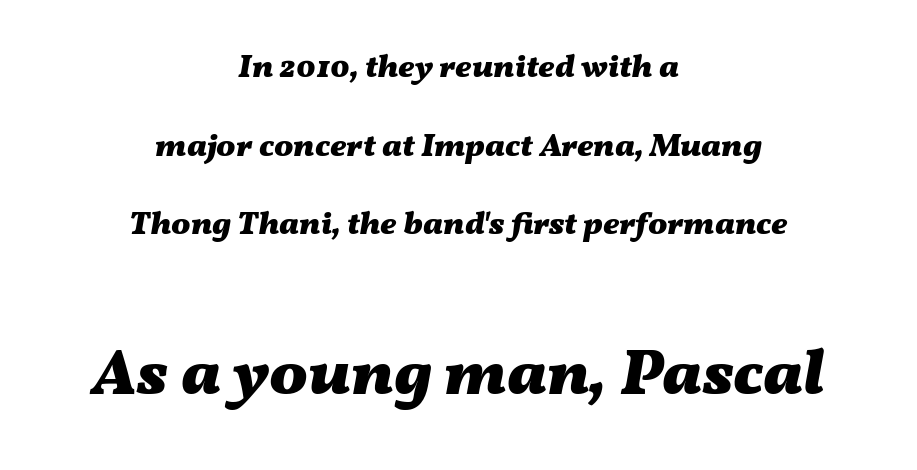
{"italic": "yes", "lean": "right", "slant_degrees": 11, "bold": "yes", "weight": "heavy", "width": "wide", "stroke_contrast": "medium", "x_height": "medium", "monospaced": "no", "underline": "no", "align": "center", "line_spacing": "loose", "line_spacing_ratio": 2.46, "letter_spacing": "normal", "letter_spacing_em": 0.0, "larger_block": "second", "size_ratio": 2.0, "glyph_px": 64}
